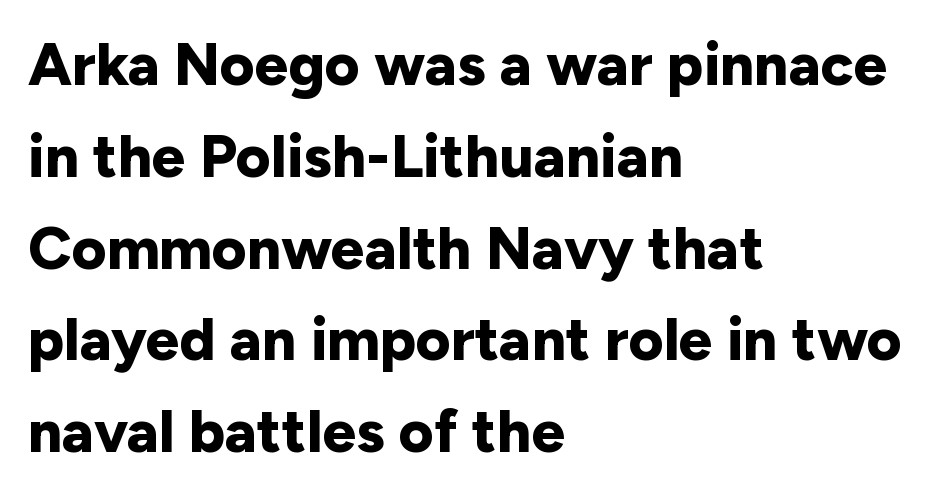
Nobody drew a line under any word here. Heft: maximum for text — a bold. Characters remain perfectly vertical along every line. Rows of type keep a routine distance in the vertical direction. The typeface chosen for these lines omits serifs.
